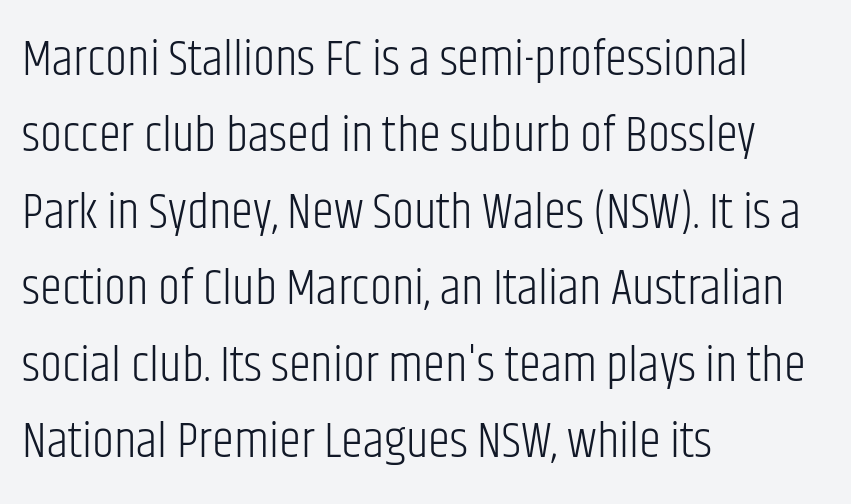
The image shows 50 px light, condensed sans-serif type, upright; set left-aligned, normal line spacing (1.53x), normal letter spacing, not underlined; low stroke contrast and a large x-height.
